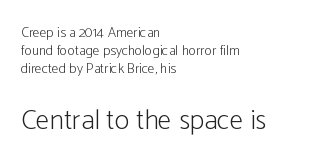
Lines of text with bare space underneath. The designer gave the closing block more size than the opening block. Each new line begins a customary step beneath the previous one. When letters stand straight like this, we call the style roman or upright. Serifs: no, the terminals of the letterforms are clean. The gaps between neighbouring characters are ordinary and unremarkable.
